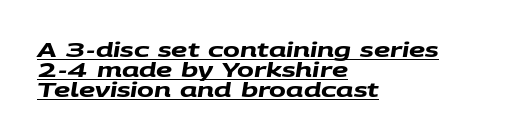
The image shows 20 px bold type; set left-aligned, tight line spacing (1.01x), normal letter spacing, underlined.
